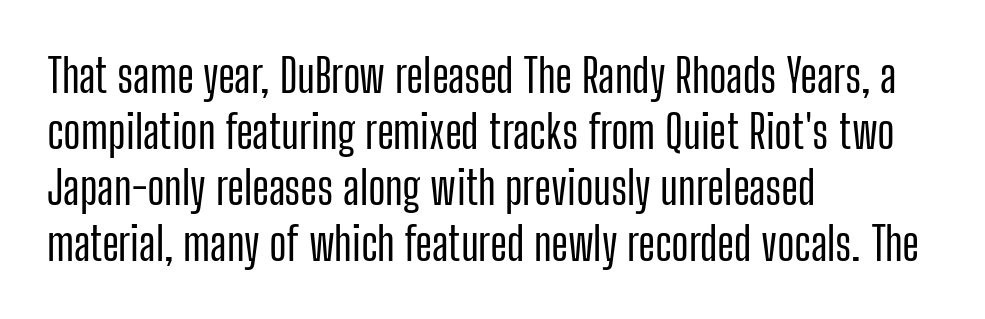
{"serif": "no", "italic": "no", "width": "condensed", "stroke_contrast": "low", "x_height": "medium", "monospaced": "no", "underline": "no", "align": "left", "line_spacing_ratio": 1.22, "letter_spacing": "normal", "letter_spacing_em": 0.0, "glyph_px": 46}
